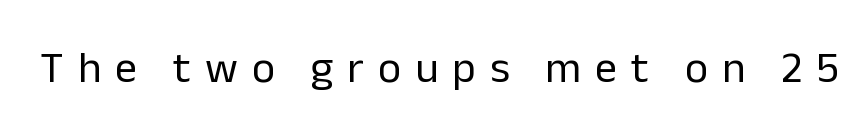
This sample has the flowing, uneven cadence of proportional lettering. Serif or sans? Sans — the stroke terminals are bare. The space beneath each line is pristine and unruled. Italic? Not at all — the glyphs are vertical. Inter-character spacing is expanded well beyond the font's built-in metrics.
